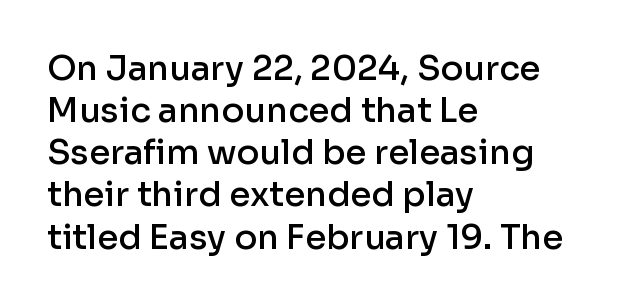
{"serif": "no", "italic": "no", "bold": "semi", "weight": "semibold", "width": "normal", "stroke_contrast": "low", "x_height": "medium", "monospaced": "no", "underline": "no", "align": "left", "line_spacing_ratio": 1.24, "letter_spacing": "normal", "letter_spacing_em": 0.0, "glyph_px": 34}
